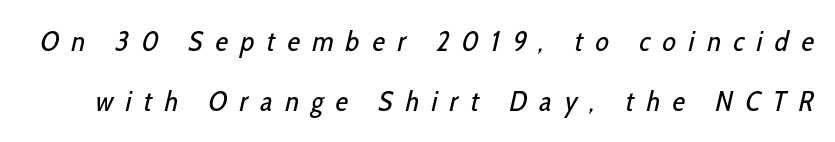
Typographically, this falls in the sans-serif category. Words float on clear page, feet unadorned. Words appear elongated and porous because spacing is wide. Stems and bowls with no extra thickness — not bold. Each new line begins a long way beneath the previous one. Character widths vary here, with narrow letters taking less room than wide ones.
